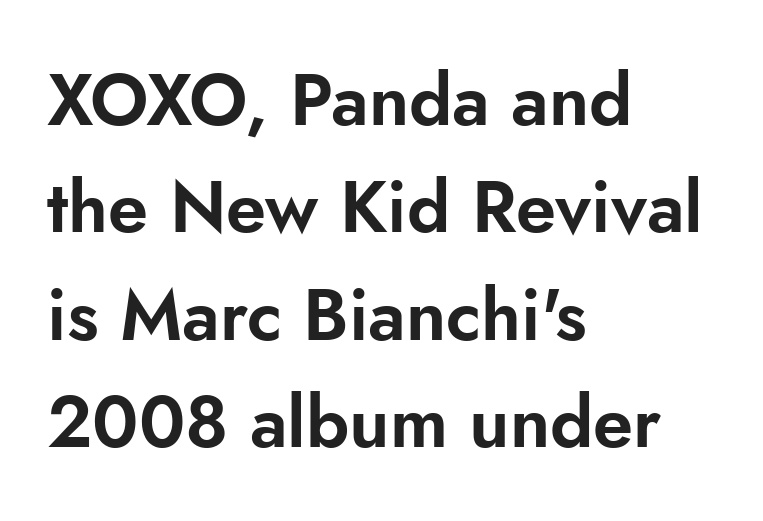
{"serif": "no", "italic": "no", "width": "normal", "stroke_contrast": "low", "x_height": "small", "monospaced": "no", "underline": "no", "align": "left", "line_spacing": "normal", "line_spacing_ratio": 1.49, "letter_spacing": "normal", "letter_spacing_em": 0.0, "glyph_px": 72}
